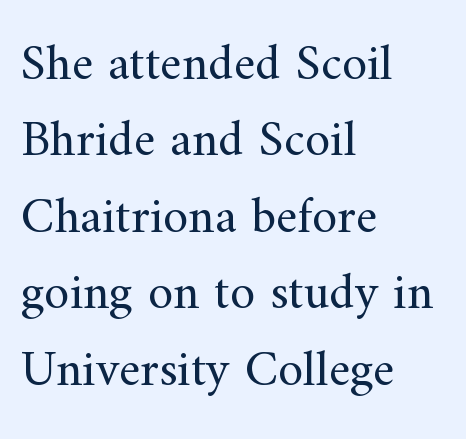
Q: Is the text bold? A: No.
Q: Is the text italic (slanted)? A: No, it is upright.
Q: Is the typeface a serif or a sans-serif typeface? A: Serif.
Q: Is the text underlined? A: No.
Q: How is the paragraph aligned? A: Left-aligned.
Q: Is the spacing between letters normal or unusually wide? A: Normal.
Q: Is the spacing between lines tight, normal or loose? A: Normal.
Q: Width (condensed, normal, or wide)? A: Normal.
Q: Stroke contrast? A: Medium.
Q: x-height? A: Small.
Q: Monospaced? A: No.
